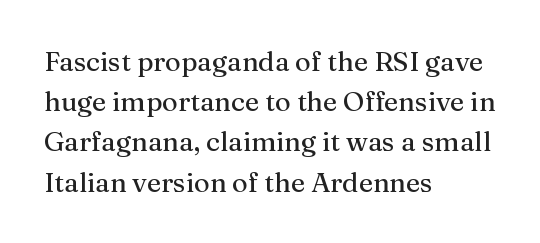
Q: Is the text italic (slanted)? A: No, it is upright.
Q: Is the text underlined? A: No.
Q: How is the paragraph aligned? A: Left-aligned.
Q: Is the spacing between letters normal or unusually wide? A: Normal.
Q: Is the spacing between lines tight, normal or loose? A: Normal.
